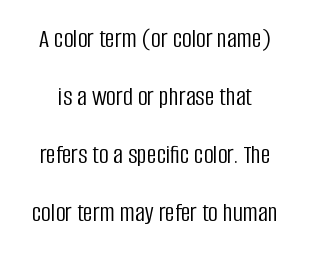
The image shows 27 px text type, upright; set loose line spacing (2.15x), normal letter spacing, not underlined.
